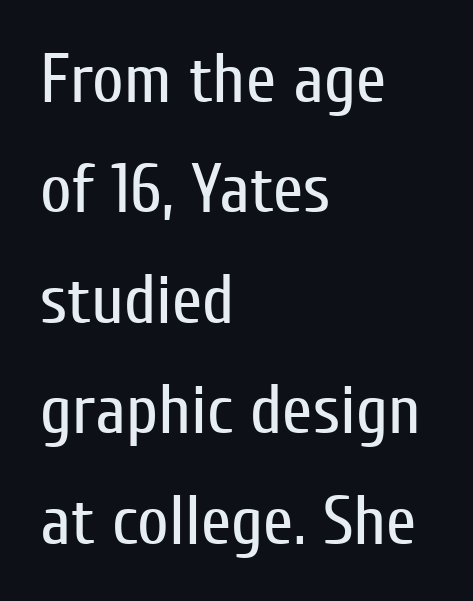
Q: Is the text bold? A: No.
Q: Is the text italic (slanted)? A: No, it is upright.
Q: Is the typeface a serif or a sans-serif typeface? A: Sans-serif.
Q: Is the text underlined? A: No.
Q: How is the paragraph aligned? A: Left-aligned.
Q: Is the spacing between letters normal or unusually wide? A: Normal.
Q: Is the spacing between lines tight, normal or loose? A: Normal.
Q: Width (condensed, normal, or wide)? A: Condensed.
Q: Stroke contrast? A: Low.
Q: x-height? A: Medium.
Q: Monospaced? A: No.
